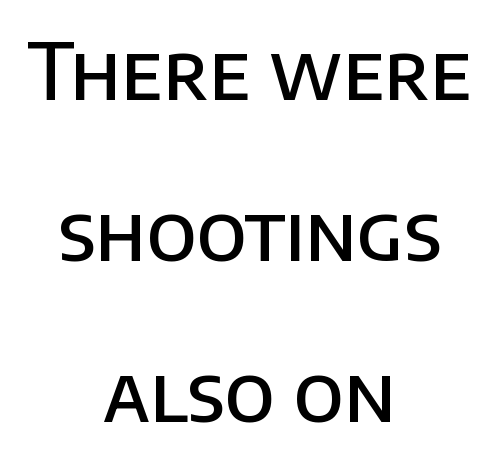
The vertical gap from one line to the next is large. These lines keep a tight, regular rhythm from letter to letter. Serif or sans? Sans — the stroke terminals are bare. Compared with a flush-left layout, this one balances lines on the center instead. What weight is shown? A semibold, between regular and bold. Style check: upright.
